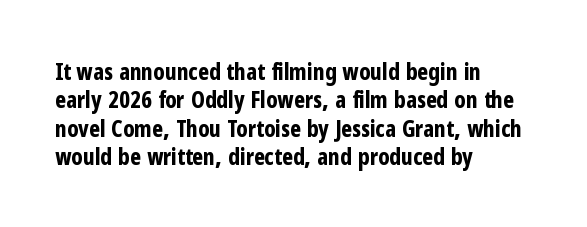
Q: Is the text bold? A: Yes.
Q: Is the text italic (slanted)? A: No, it is upright.
Q: Is the text underlined? A: No.
Q: How is the paragraph aligned? A: Left-aligned.
Q: Is the spacing between letters normal or unusually wide? A: Normal.
